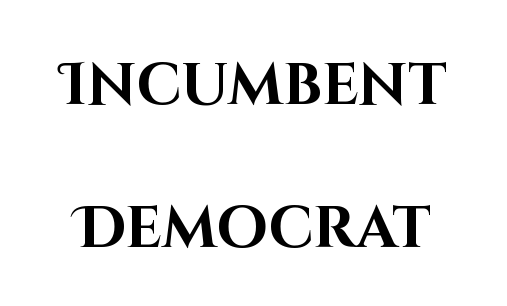
Q: Is the text bold? A: Yes.
Q: Is the text italic (slanted)? A: No, it is upright.
Q: Is the typeface a serif or a sans-serif typeface? A: Sans-serif.
Q: Is the text underlined? A: No.
Q: Is the spacing between letters normal or unusually wide? A: Normal.
Q: Is the spacing between lines tight, normal or loose? A: Loose.
Q: Width (condensed, normal, or wide)? A: Normal.
Q: Stroke contrast? A: High.
Q: x-height? A: Large.
Q: Monospaced? A: No.
